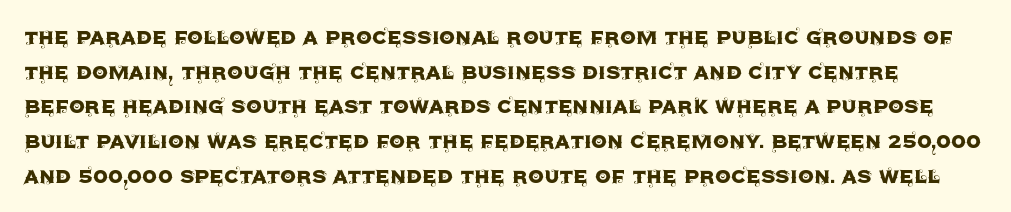
The image shows 25 px text type, upright; set normal line spacing (1.39x), normal letter spacing, not underlined.
